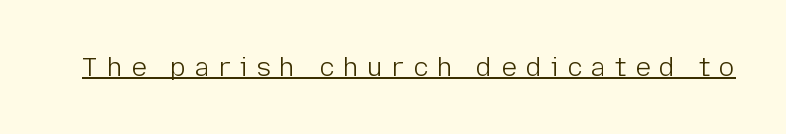
The image shows 26 px text type, upright; set unusually wide letter spacing (+0.34 em), underlined.
